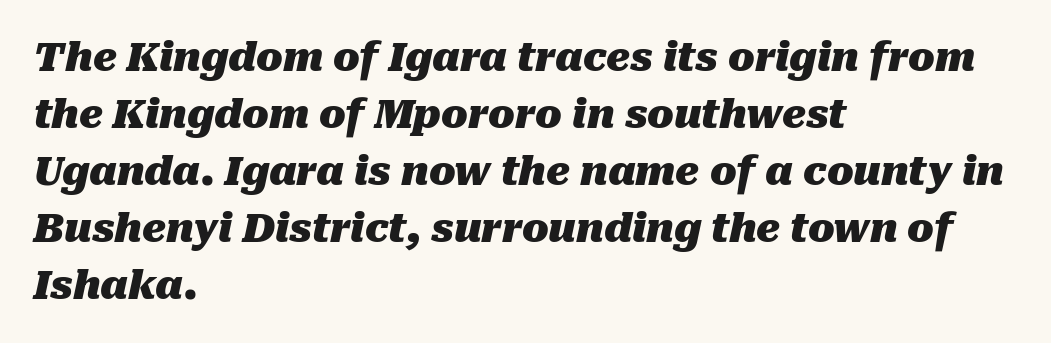
Proportional: the letters do not fall into vertical columns. Horizontal bands of white between lines are of average thickness. Line starts are locked; line ends wander. Thick stems and heavy bowls — unmistakably bold. Bare-footed words on every line. The passage shown leans; its letterforms are oblique.
